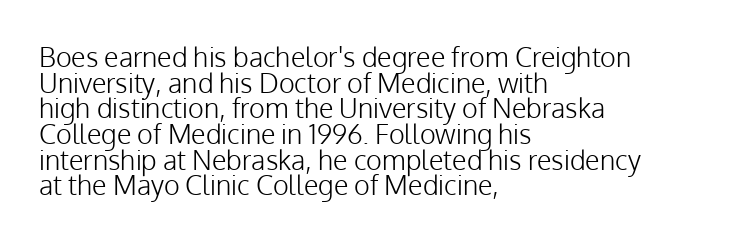
The image shows 27 px text type, upright; set left-aligned, tight line spacing (0.95x), normal letter spacing, not underlined.
